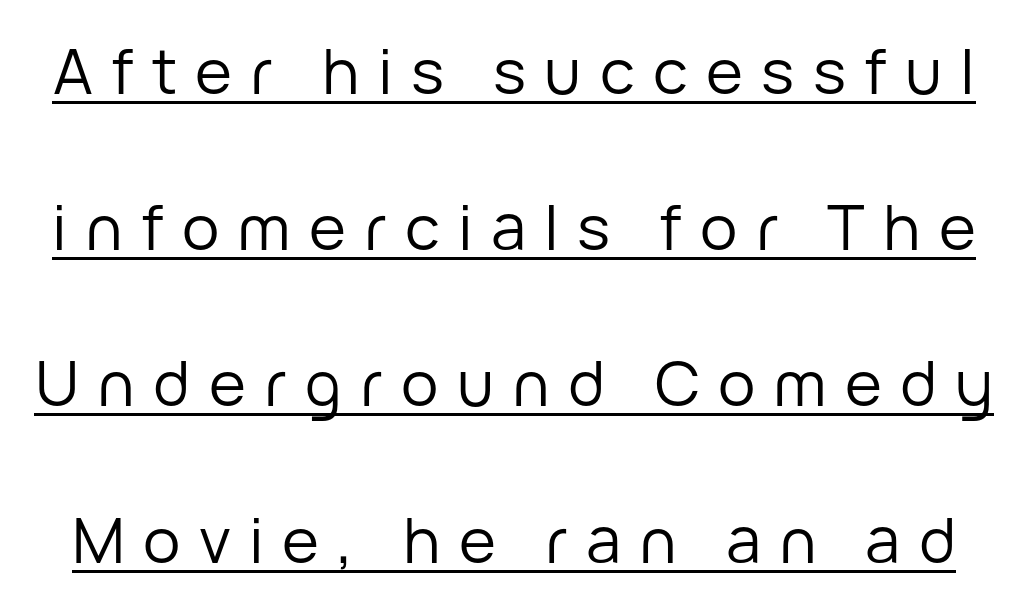
Q: Is the text bold? A: No.
Q: Is the text italic (slanted)? A: No, it is upright.
Q: Is the typeface a serif or a sans-serif typeface? A: Sans-serif.
Q: Is the text underlined? A: Yes.
Q: Is the spacing between letters normal or unusually wide? A: Unusually wide.
Q: Is the spacing between lines tight, normal or loose? A: Loose.
Q: Width (condensed, normal, or wide)? A: Normal.
Q: Stroke contrast? A: Low.
Q: x-height? A: Medium.
Q: Monospaced? A: No.
